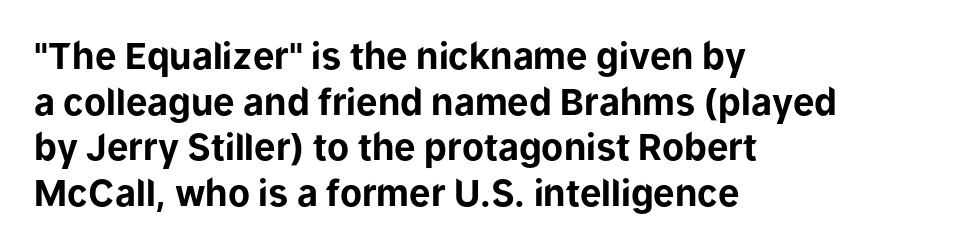
Look at the tracking — it's just the regular setting, nothing added. The glyphs are unaccompanied by any horizontal stroke below them. These lines are rendered in a variable-pitch font. The passage is arranged the way most books set body copy — flush left. Posture: straight, roman, zero tilt.
